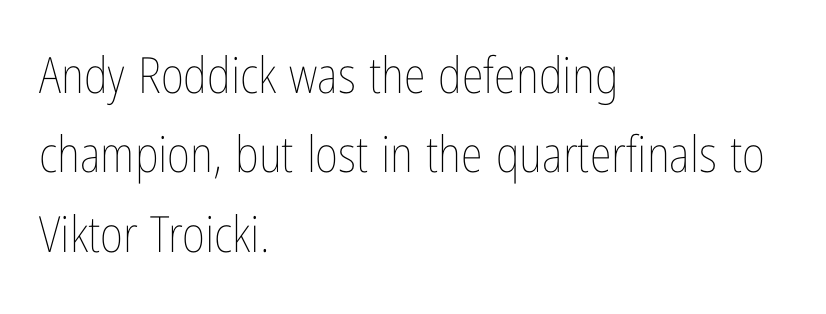
{"italic": "no", "bold": "no", "weight": "thin", "width": "condensed", "stroke_contrast": "low", "x_height": "medium", "monospaced": "no", "underline": "no", "align": "left", "line_spacing": "normal", "line_spacing_ratio": 1.59, "letter_spacing": "normal", "letter_spacing_em": 0.0, "glyph_px": 50}
